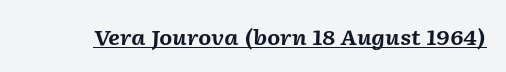
Q: Is the text bold? A: Yes.
Q: Is the text italic (slanted)? A: Yes, it leans right by about 2 degrees.
Q: Is the text underlined? A: Yes.
Q: Is the spacing between letters normal or unusually wide? A: Normal.
